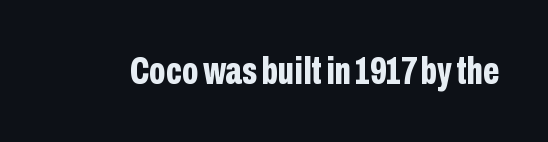
The letters carry no serifs — their stems end cleanly without finishing strokes. The letters advance in unequal steps, a hallmark of proportional type. These words are printed bold, with thick strokes throughout. The axis of the letterforms is exactly vertical.
